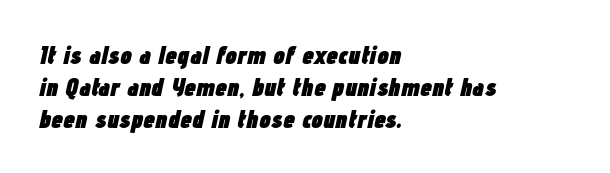
Glyph-to-glyph distance matches everyday printed text. When letters slant like this, we call the style italic. Each glyph is drawn with heavy, bold strokes. Casual observation: everything's shoved over to the left. Anything drawn beneath the words? Only blank space.
